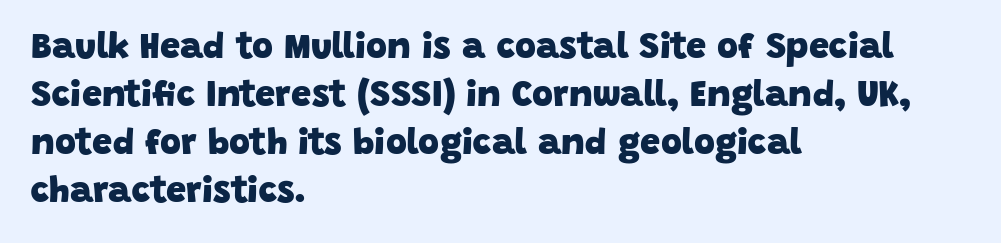
{"serif": "no", "bold": "yes", "weight": "heavy", "width": "normal", "stroke_contrast": "low", "x_height": "large", "monospaced": "no", "underline": "no", "align": "left", "line_spacing": "normal", "line_spacing_ratio": 1.33, "letter_spacing": "normal", "letter_spacing_em": 0.0, "glyph_px": 36}
